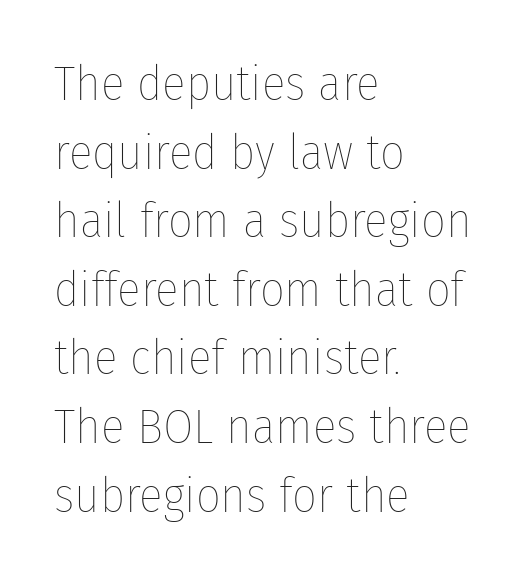
{"italic": "no", "bold": "no", "weight": "thin", "width": "condensed", "stroke_contrast": "low", "x_height": "medium", "monospaced": "no", "underline": "no", "align": "left", "line_spacing": "normal", "line_spacing_ratio": 1.4, "letter_spacing": "normal", "letter_spacing_em": 0.0, "glyph_px": 49}
